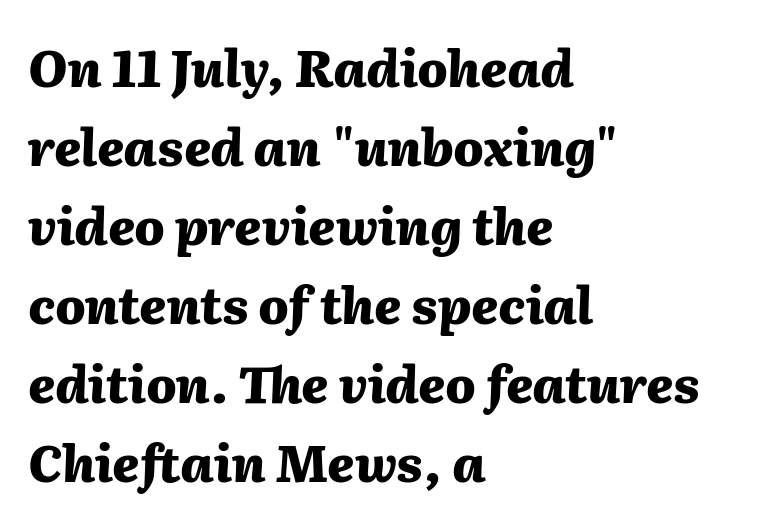
Looks like regular typesetting: each glyph gets only the width it needs. Leftover space on each line is placed entirely after the last word. The gaps between neighbouring characters are ordinary and unremarkable. The face used here has the dense, thick strokes of a bold.
